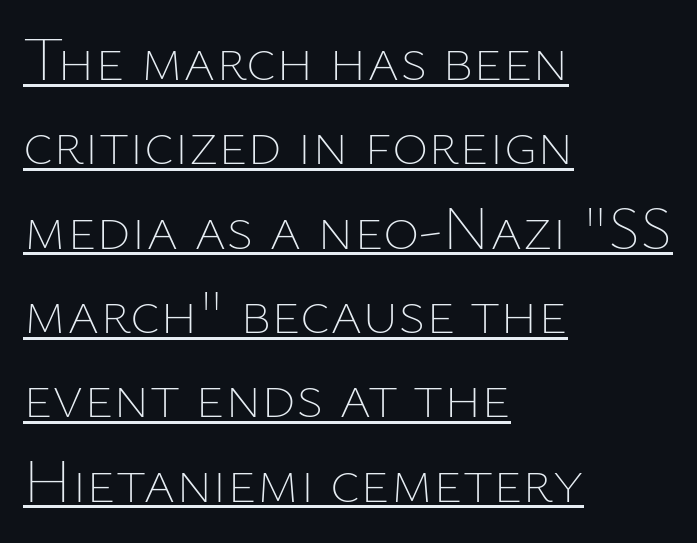
The image shows 62 px thin type, upright; set left-aligned, normal line spacing (1.36x), normal letter spacing, underlined; low stroke contrast and a medium x-height.
